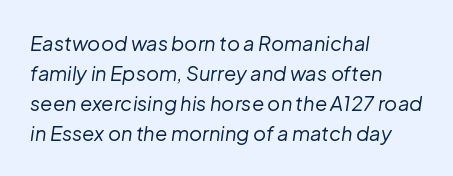
Think standard paragraph weight, or any step lighter than that. Underlining? Definitely not there. A typesetter would mark this as italic. Regarding leading, the lines here are spaced in the standard way.
